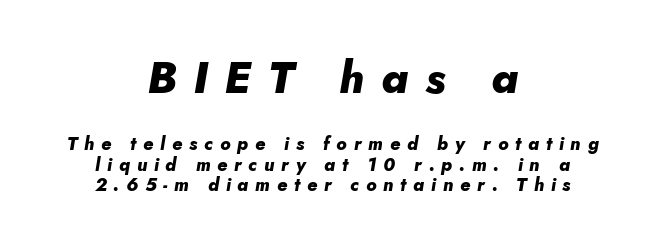
Just letters on the line, the space beneath them empty. The sample has been set heavy, in full bold. Both edges are ragged and mirror each other, which tells us the setting is centered. Here the first block reads like a headline and the second like body copy.
